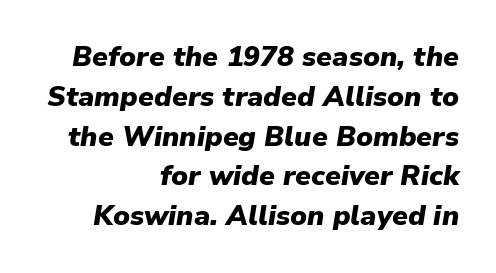
{"italic": "yes", "lean": "right", "slant_degrees": 9, "bold": "yes", "weight": "heavy", "width": "normal", "stroke_contrast": "low", "x_height": "medium", "monospaced": "no", "underline": "no", "align": "right", "line_spacing": "normal", "line_spacing_ratio": 1.42, "letter_spacing": "normal", "letter_spacing_em": 0.0, "glyph_px": 28}
